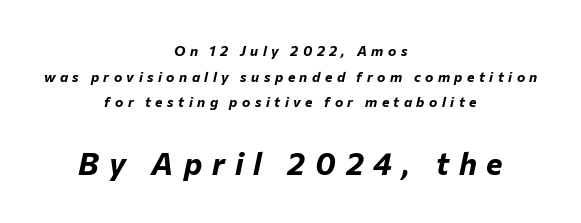
{"italic": "yes", "lean": "right", "slant_degrees": 12, "bold": "yes", "weight": "bold", "width": "normal", "stroke_contrast": "low", "x_height": "medium", "monospaced": "no", "underline": "no", "align": "center", "line_spacing_ratio": 1.83, "letter_spacing": "wide", "letter_spacing_em": 0.32, "larger_block": "second", "size_ratio": 2.21, "glyph_px": 31}
